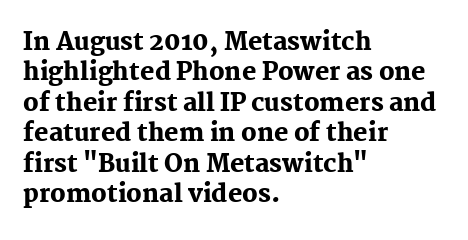
The image shows 24 px bold type, upright; set left-aligned, normal line spacing (1.27x), normal letter spacing, not underlined.
